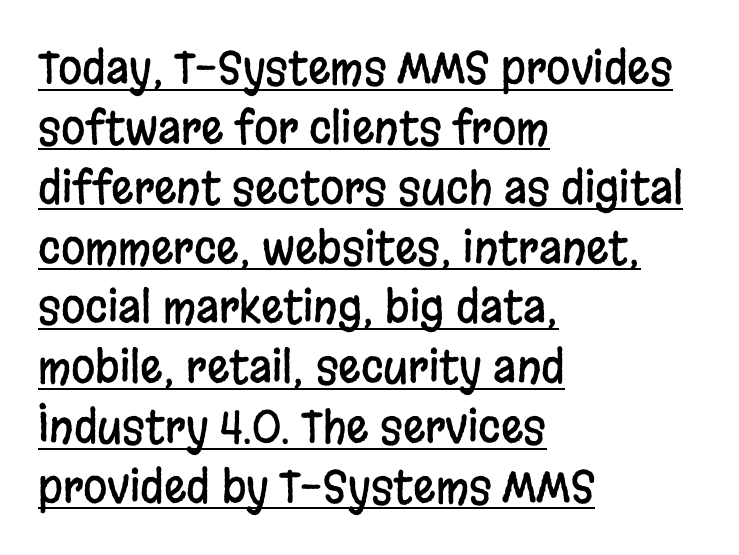
Q: Is the text italic (slanted)? A: No, it is upright.
Q: Is the typeface a serif or a sans-serif typeface? A: Sans-serif.
Q: Is the text underlined? A: Yes.
Q: How is the paragraph aligned? A: Left-aligned.
Q: Is the spacing between letters normal or unusually wide? A: Normal.
Q: Is the spacing between lines tight, normal or loose? A: Normal.
Q: Width (condensed, normal, or wide)? A: Condensed.
Q: Stroke contrast? A: Low.
Q: x-height? A: Large.
Q: Monospaced? A: No.
